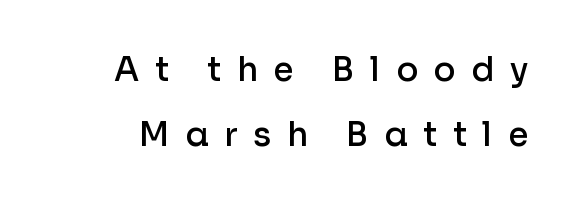
The image shows 33 px semibold sans-serif type, upright; set loose line spacing (1.97x), unusually wide letter spacing (+0.47 em), not underlined; low stroke contrast and a medium x-height.
